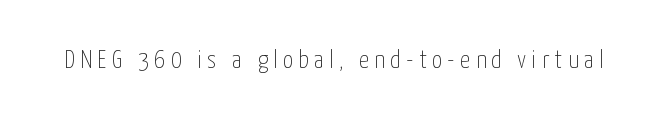
Q: Is the text bold? A: No.
Q: Is the text italic (slanted)? A: No, it is upright.
Q: Is the text underlined? A: No.
Q: Is the spacing between letters normal or unusually wide? A: Unusually wide.
